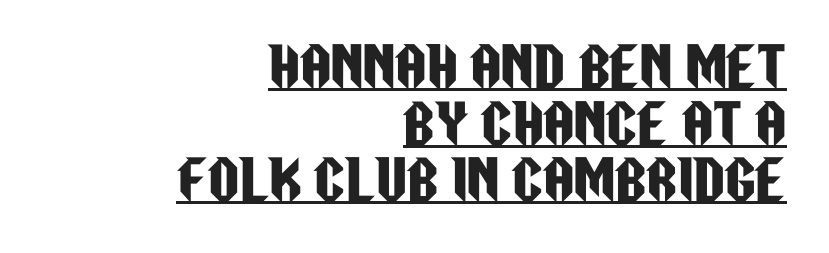
The image shows 54 px condensed sans-serif type, upright; set right-aligned, tight line spacing (1.05x), normal letter spacing, underlined; low stroke contrast and a large x-height.
